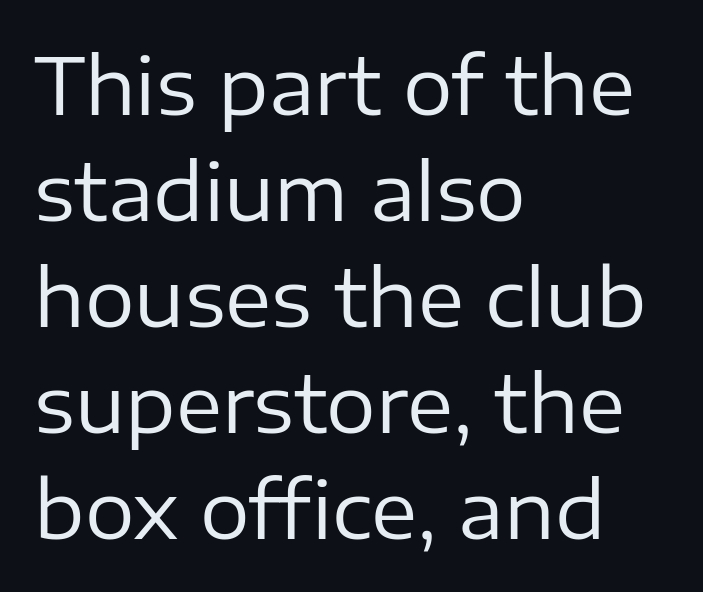
Italic? Not at all — the glyphs are vertical. You could call the tracking neutral — neither tight nor loose. Does the copy run flush right? No — it runs flush left. I'd call this a sans setting — the letters go barefoot.
